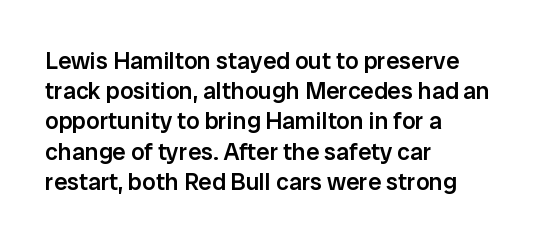
The image shows 24 px text type, upright; set left-aligned, normal line spacing (1.26x), normal letter spacing, not underlined.
